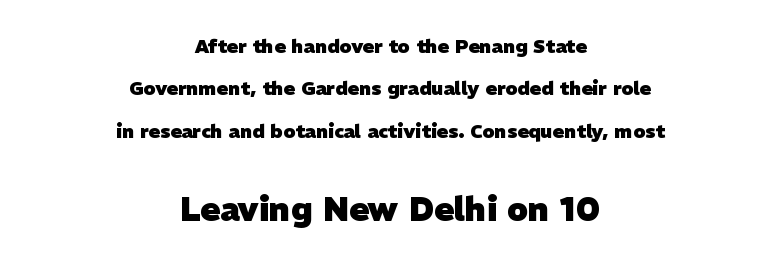
The string is rendered with underlining switched off. Rows of type keep a wide berth in the vertical direction. The whitespace from short lines is split evenly between both sides. The face used here is proportionally spaced, like ordinary book or web type.
